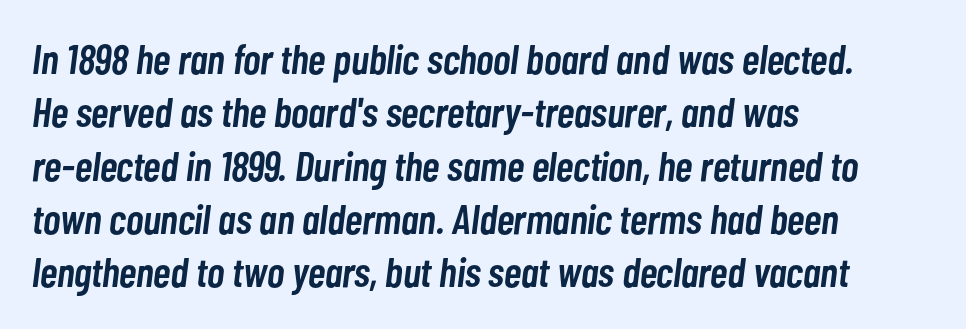
The letters are slanted; this is an italic face. This sample uses plain, unmodified letter spacing. Descender tails drop into unmarked territory. Typographic density is moderately raised because the face is semibold. Here the designer chose a conventional face with non-uniform glyph widths.
